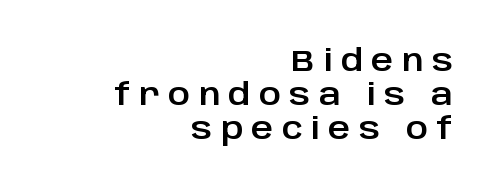
{"serif": "no", "italic": "no", "width": "normal", "stroke_contrast": "low", "x_height": "large", "monospaced": "no", "underline": "no", "align": "right", "line_spacing": "tight", "line_spacing_ratio": 1.14, "letter_spacing": "wide", "letter_spacing_em": 0.28, "glyph_px": 30}
